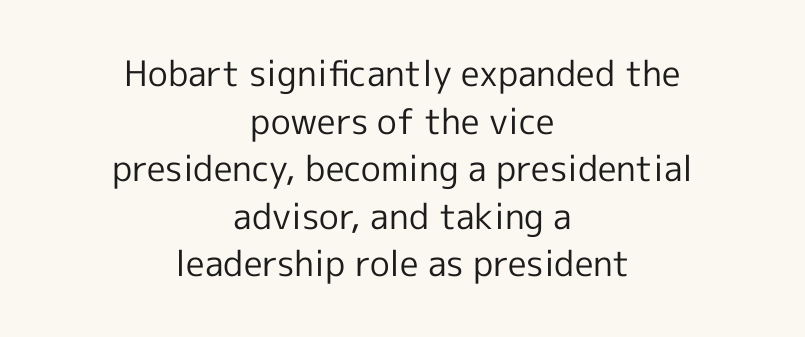
The image shows 35 px regular-weight sans-serif type, upright; set centered, normal line spacing (1.36x), normal letter spacing, not underlined; a medium x-height.
